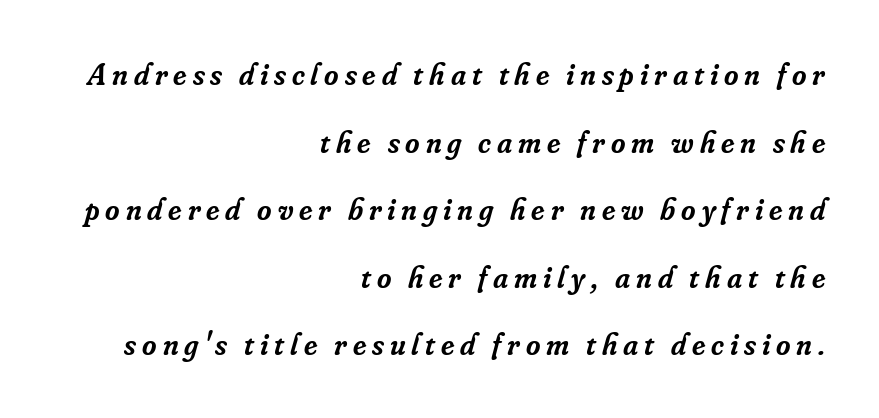
The image shows 31 px semibold serif type, italic (leaning right); set right-aligned, loose line spacing (2.18x), not underlined; low stroke contrast and a small x-height.
